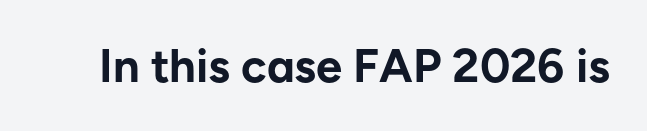
{"serif": "no", "italic": "no", "bold": "yes", "weight": "bold", "width": "normal", "stroke_contrast": "low", "x_height": "medium", "monospaced": "no", "underline": "no", "letter_spacing": "normal", "letter_spacing_em": 0.0, "glyph_px": 47}
